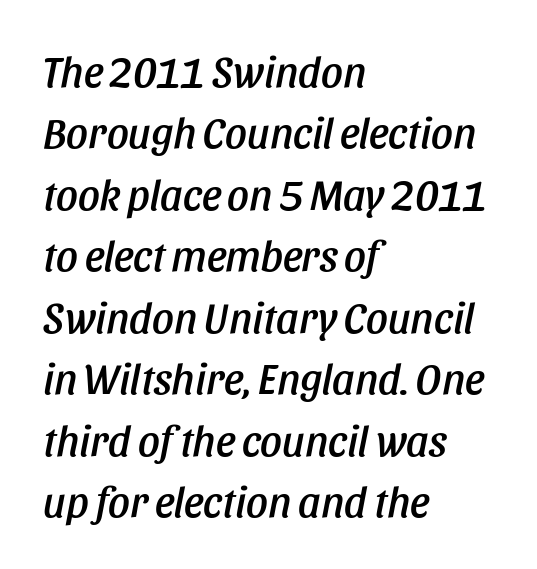
The image shows 43 px condensed type, italic (leaning right); set left-aligned, normal line spacing (1.43x), normal letter spacing, not underlined; low stroke contrast and a large x-height.
